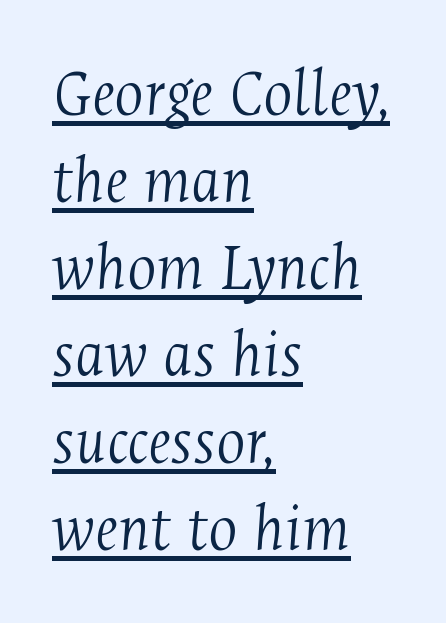
The image shows 69 px light, condensed serif type, italic (leaning right); set left-aligned, normal line spacing (1.26x), normal letter spacing, underlined; medium stroke contrast and a medium x-height.
